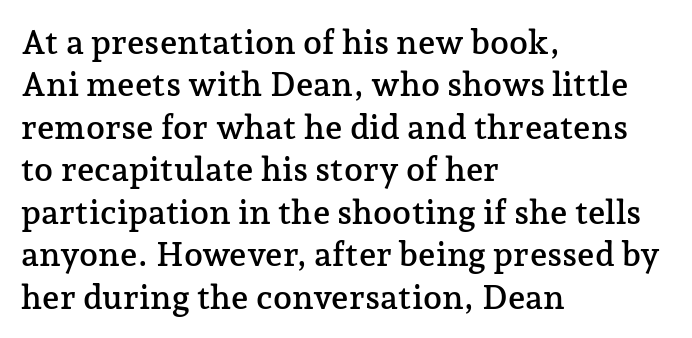
The image shows 34 px serif type, upright; set left-aligned, normal line spacing (1.25x), normal letter spacing, not underlined; low stroke contrast and a medium x-height.
